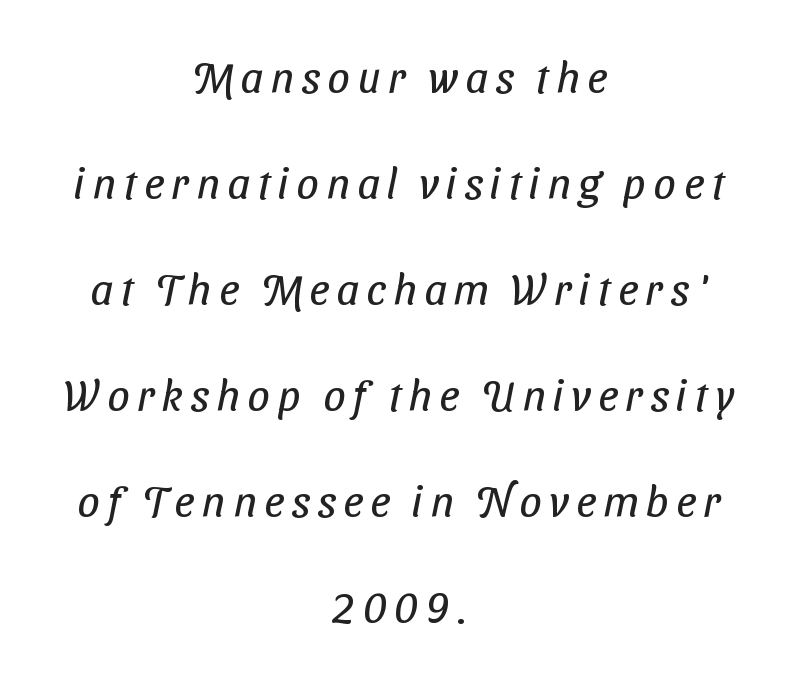
{"serif": "no", "bold": "no", "weight": "regular", "width": "condensed", "stroke_contrast": "low", "x_height": "medium", "monospaced": "no", "underline": "no", "align": "center", "line_spacing": "loose", "line_spacing_ratio": 2.41, "glyph_px": 44}
